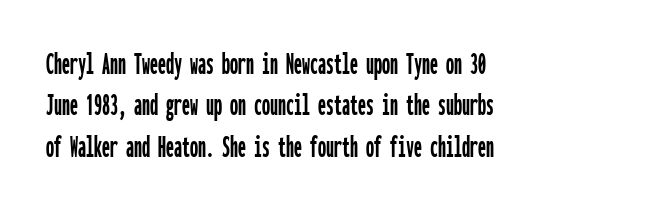
In terms of leading, this rendering sits right in the middle. Layout note: lines flush left. Each letter, wide or thin by design, is forced into the same width here. If you drew a line through each stem, it would be perfectly vertical. Any mark beneath the type? The region is blank. The letters sit at their default tracking, neither squeezed nor spread.
